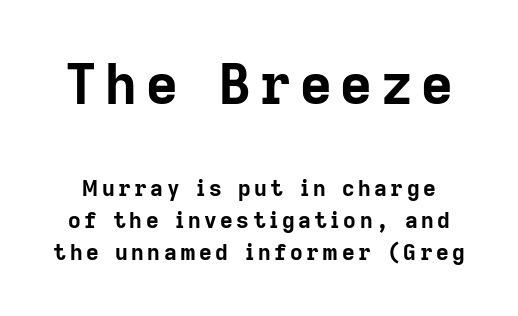
Q: Is the text bold? A: Yes.
Q: Is the text italic (slanted)? A: No, it is upright.
Q: Is the typeface a serif or a sans-serif typeface? A: Sans-serif.
Q: Is the text underlined? A: No.
Q: Is the spacing between lines tight, normal or loose? A: Normal.
Q: Which block of text is set in a larger size, the first (top) or the second (bottom)? A: The first (top) one.
Q: Width (condensed, normal, or wide)? A: Normal.
Q: Stroke contrast? A: Low.
Q: x-height? A: Medium.
Q: Monospaced? A: No.
